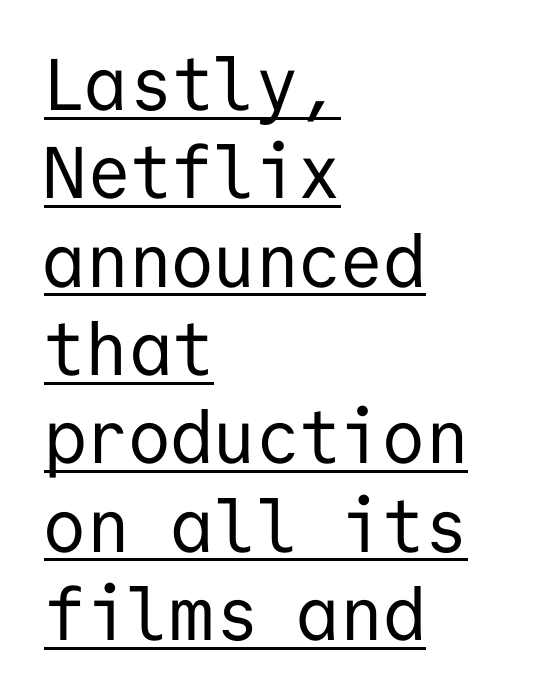
Q: Is the text bold? A: No.
Q: Is the text italic (slanted)? A: No, it is upright.
Q: Is the typeface a serif or a sans-serif typeface? A: Sans-serif.
Q: Is the text underlined? A: Yes.
Q: How is the paragraph aligned? A: Left-aligned.
Q: Is the spacing between letters normal or unusually wide? A: Normal.
Q: Width (condensed, normal, or wide)? A: Normal.
Q: Stroke contrast? A: Low.
Q: x-height? A: Medium.
Q: Monospaced? A: Yes.
